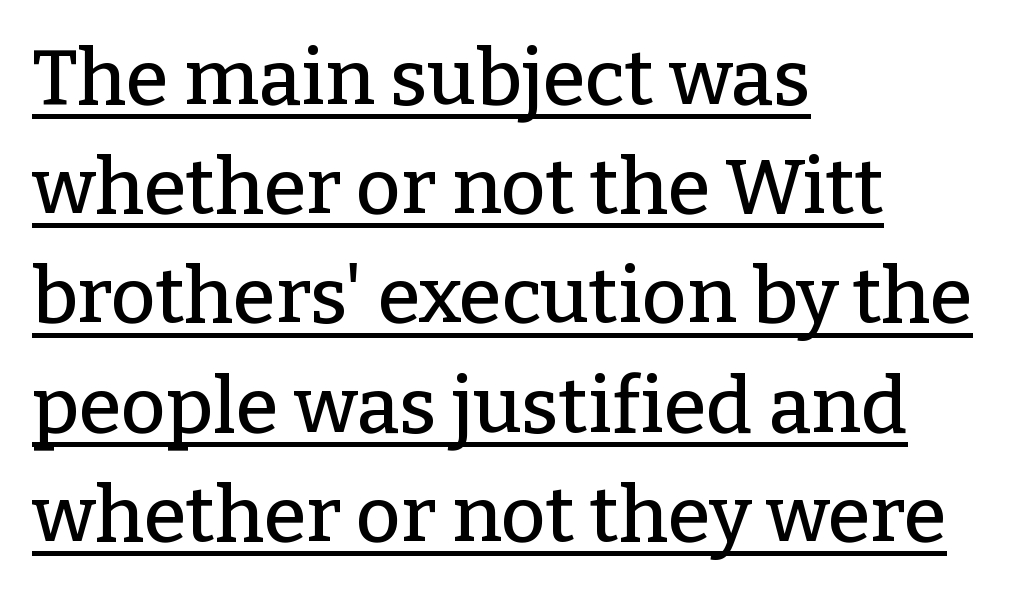
Q: Is the text italic (slanted)? A: No, it is upright.
Q: Is the typeface a serif or a sans-serif typeface? A: Serif.
Q: Is the text underlined? A: Yes.
Q: How is the paragraph aligned? A: Left-aligned.
Q: Is the spacing between letters normal or unusually wide? A: Normal.
Q: Is the spacing between lines tight, normal or loose? A: Normal.
Q: Width (condensed, normal, or wide)? A: Normal.
Q: Stroke contrast? A: Low.
Q: x-height? A: Medium.
Q: Monospaced? A: No.
